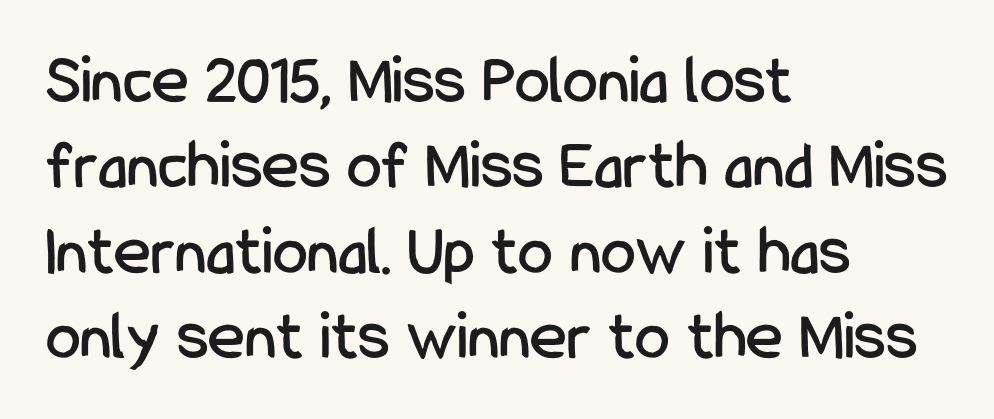
{"serif": "no", "italic": "no", "width": "condensed", "stroke_contrast": "low", "x_height": "medium", "monospaced": "no", "underline": "no", "align": "left", "line_spacing_ratio": 1.22, "letter_spacing": "normal", "letter_spacing_em": 0.0, "glyph_px": 70}
